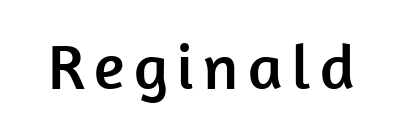
{"serif": "no", "italic": "no", "width": "normal", "stroke_contrast": "low", "x_height": "medium", "monospaced": "no", "underline": "no", "glyph_px": 64}
